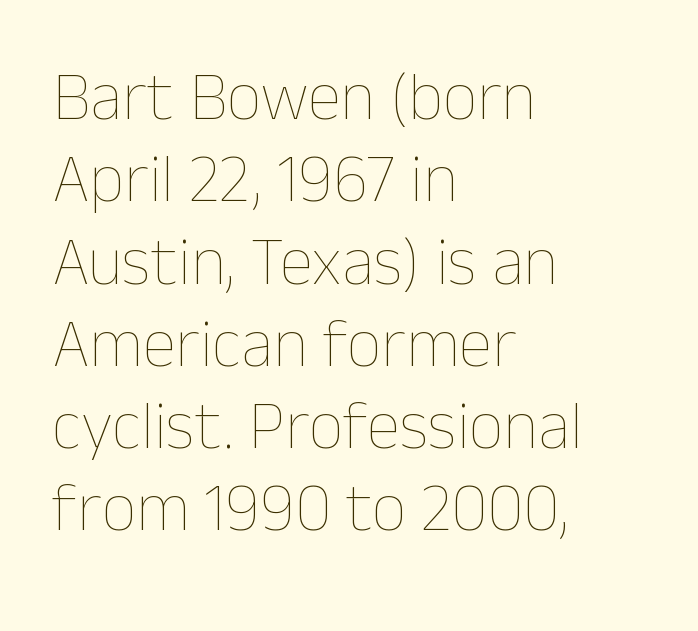
The image shows 68 px thin type, upright; set left-aligned, line spacing 1.21x, normal letter spacing, not underlined; low stroke contrast and a medium x-height.
